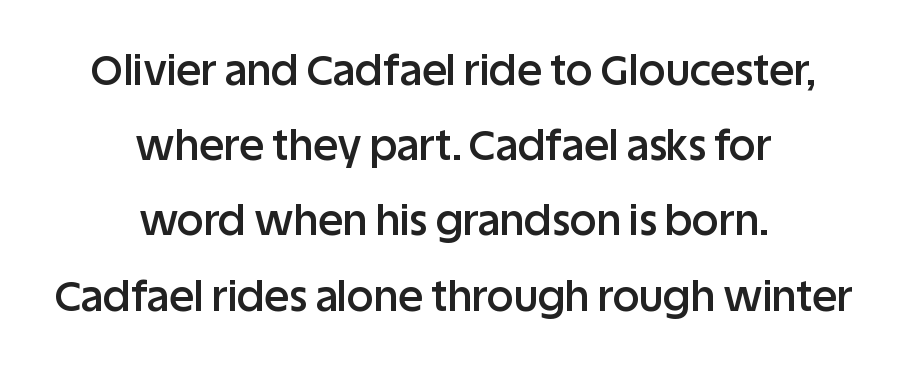
The image shows 42 px semibold sans-serif type, upright; set centered, line spacing 1.79x, normal letter spacing, not underlined; low stroke contrast and a large x-height.
